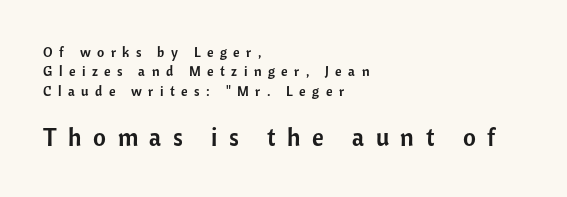
The image shows 25 px text type, upright; set left-aligned, normal line spacing (1.39x), unusually wide letter spacing (+0.46 em), not underlined; the second (bottom) block is 1.79x larger.
